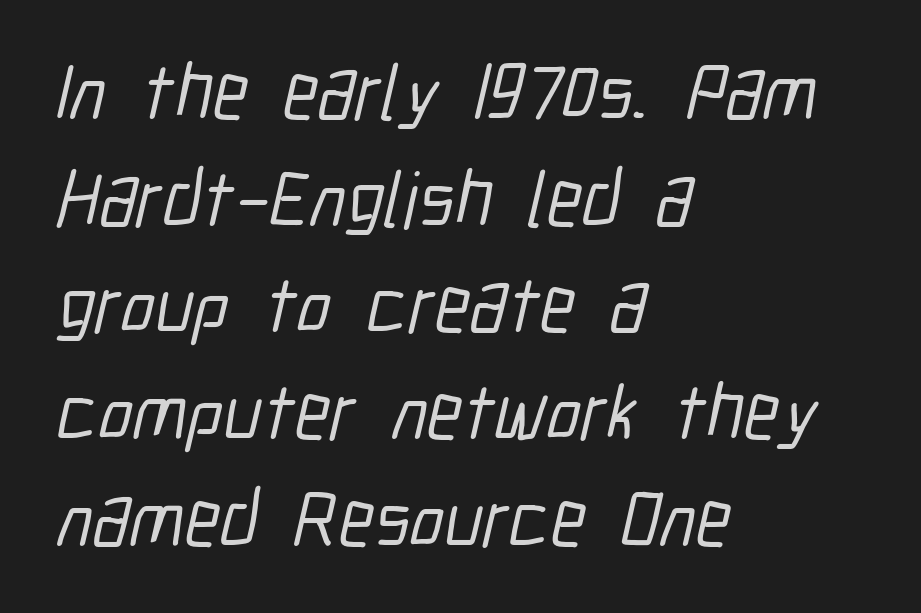
The image shows 79 px condensed sans-serif type; set left-aligned, normal line spacing (1.35x), normal letter spacing, not underlined; low stroke contrast and a medium x-height.
